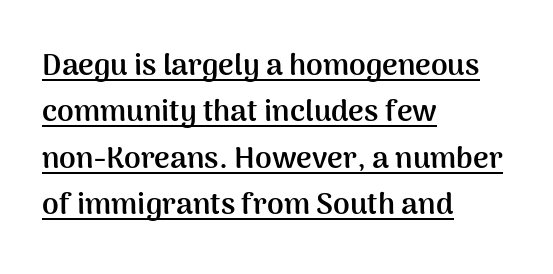
{"serif": "no", "italic": "no", "bold": "yes", "weight": "semibold", "width": "normal", "stroke_contrast": "medium", "x_height": "medium", "monospaced": "no", "underline": "yes", "align": "left", "line_spacing": "normal", "line_spacing_ratio": 1.55, "letter_spacing": "normal", "letter_spacing_em": 0.0, "glyph_px": 30}
